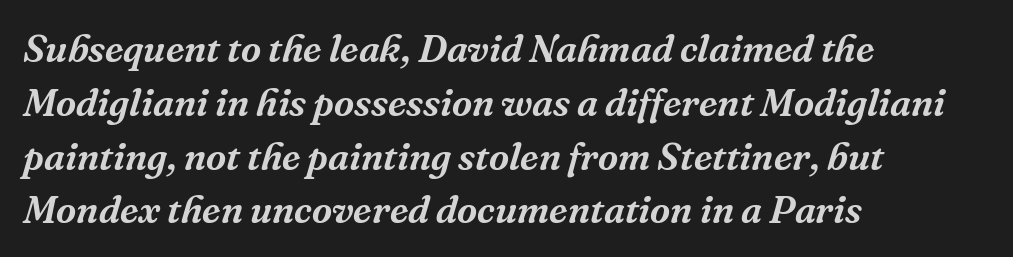
{"serif": "yes", "italic": "yes", "lean": "right", "slant_degrees": 16, "width": "normal", "stroke_contrast": "medium", "x_height": "medium", "monospaced": "no", "underline": "no", "align": "left", "line_spacing": "normal", "line_spacing_ratio": 1.38, "letter_spacing": "normal", "letter_spacing_em": 0.0, "glyph_px": 39}
